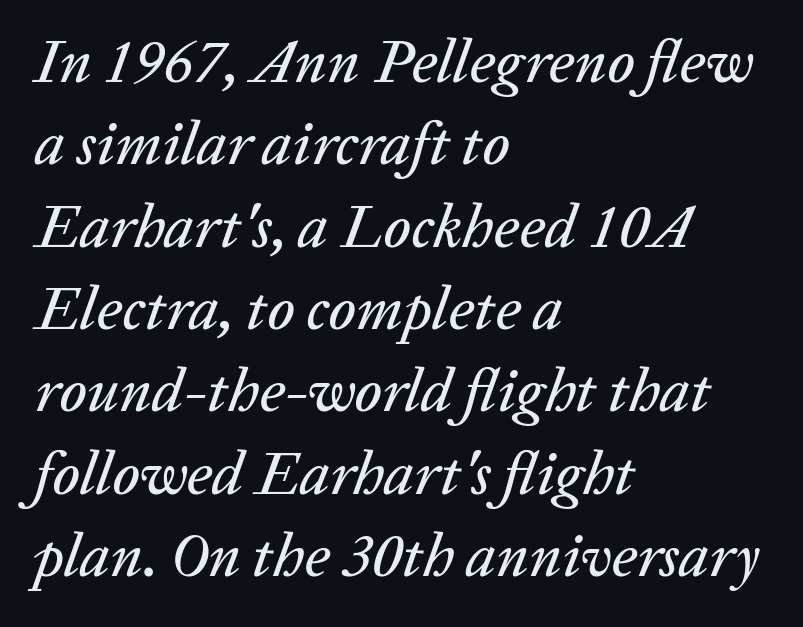
The letters advance in unequal steps, a hallmark of proportional type. Designer's note — italics engaged. A typesetter would call this leading conventional body-copy spacing. Where is the straight margin? On the left. This rendering leaves character spacing at its baseline value. Any mark beneath the type? The region is blank.
